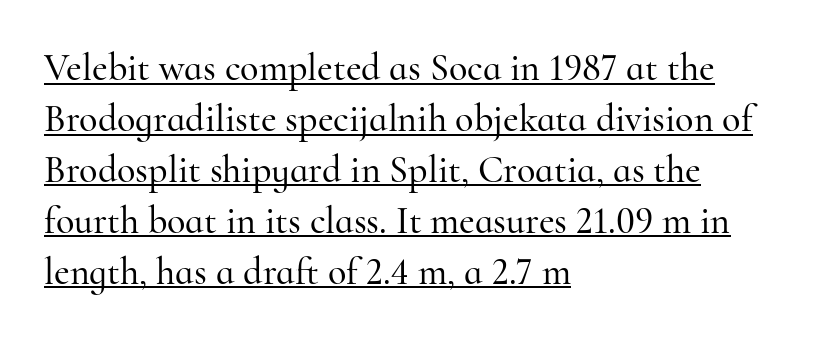
The image shows 38 px serif type, upright; set left-aligned, normal line spacing (1.34x), normal letter spacing, underlined; high stroke contrast and a small x-height.
